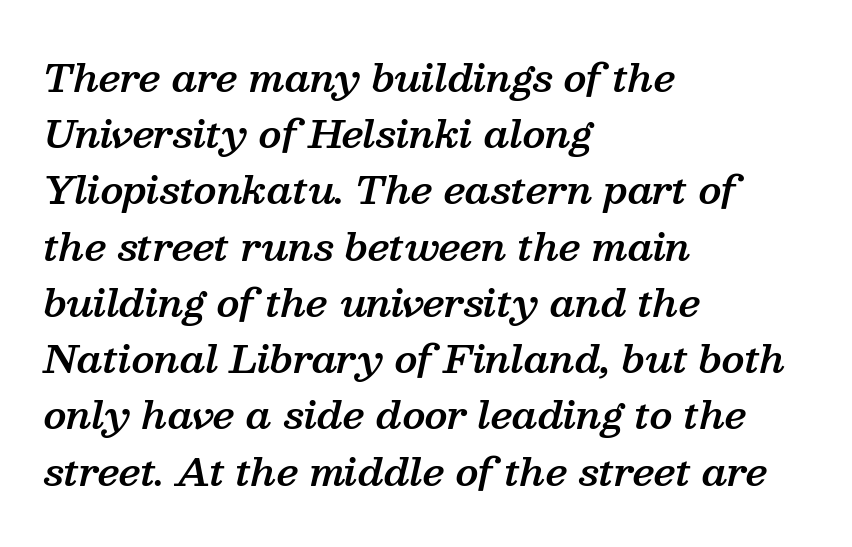
The rendering shows small feet on the letterforms — a serif design. The paragraph shown leans on its left margin. Nothing unusual about the tracking: characters are spaced as the font intends. The rendering uses a moderate line-height, typical for paragraphs. Rendered with sloped, italic letterforms.
